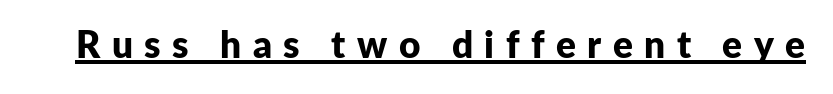
The image shows 37 px bold sans-serif type, upright; set unusually wide letter spacing (+0.31 em), underlined; low stroke contrast and a medium x-height.
